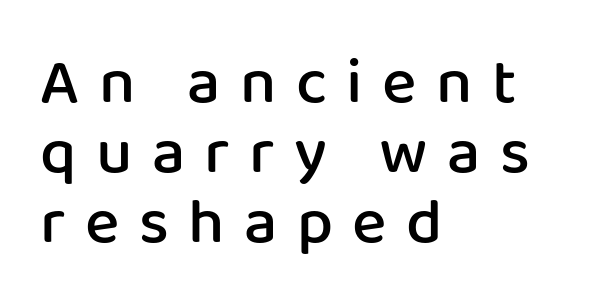
The image shows 65 px semibold sans-serif type, upright; set left-aligned, tight line spacing (1.08x), unusually wide letter spacing (+0.3 em), not underlined; low stroke contrast and a medium x-height.
